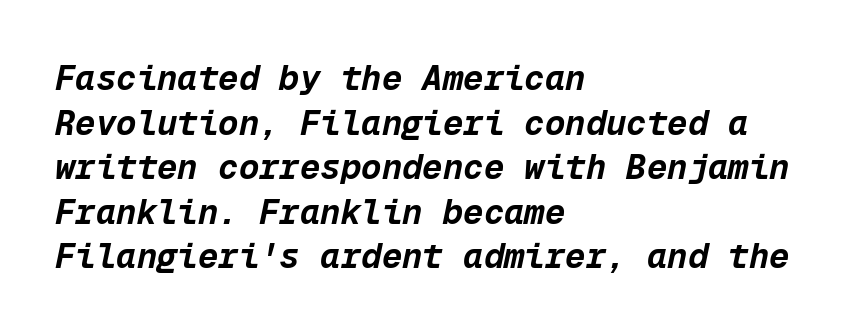
{"italic": "yes", "lean": "right", "slant_degrees": 12, "bold": "yes", "weight": "bold", "width": "normal", "stroke_contrast": "low", "x_height": "medium", "monospaced": "yes", "underline": "no", "align": "left", "line_spacing": "normal", "line_spacing_ratio": 1.31, "letter_spacing": "normal", "letter_spacing_em": 0.0, "glyph_px": 34}
